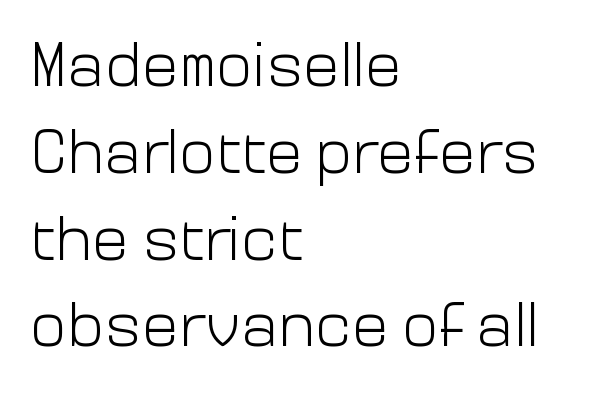
The image shows 62 px light sans-serif type, upright; set left-aligned, normal line spacing (1.4x), normal letter spacing, not underlined; low stroke contrast and a medium x-height.
